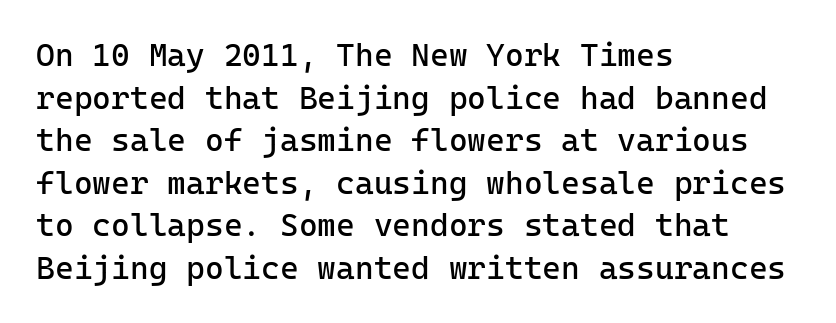
Q: Is the text bold? A: No.
Q: Is the text italic (slanted)? A: No, it is upright.
Q: Is the typeface a serif or a sans-serif typeface? A: Sans-serif.
Q: Is the text underlined? A: No.
Q: How is the paragraph aligned? A: Left-aligned.
Q: Is the spacing between letters normal or unusually wide? A: Normal.
Q: Is the spacing between lines tight, normal or loose? A: Normal.
Q: Width (condensed, normal, or wide)? A: Normal.
Q: Stroke contrast? A: Low.
Q: x-height? A: Medium.
Q: Monospaced? A: Yes.
